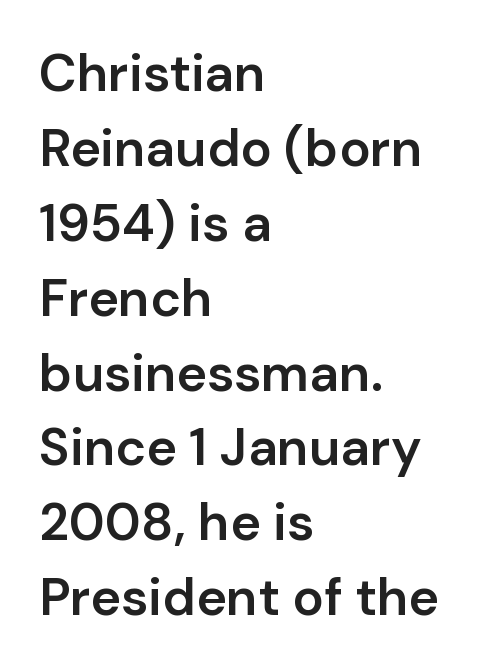
The image shows 52 px semibold sans-serif type, upright; set left-aligned, normal line spacing (1.44x), normal letter spacing, not underlined; low stroke contrast and a medium x-height.
